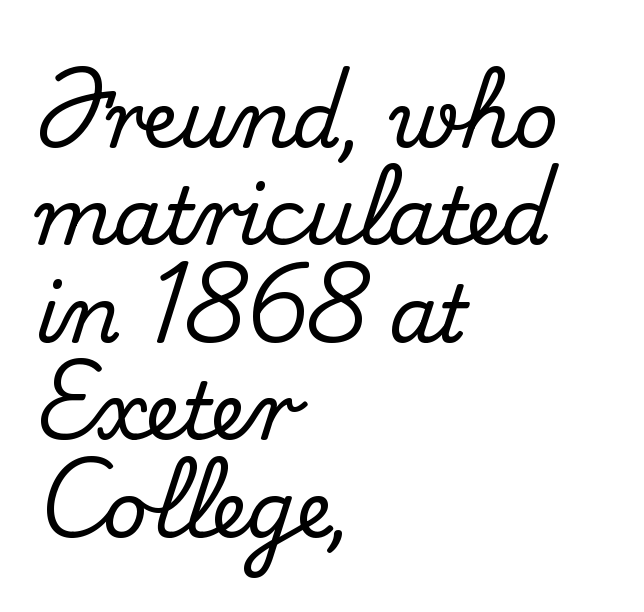
{"serif": "yes", "width": "normal", "stroke_contrast": "medium", "x_height": "small", "monospaced": "no", "underline": "no", "align": "left", "line_spacing": "normal", "line_spacing_ratio": 1.25, "letter_spacing": "normal", "letter_spacing_em": 0.0, "glyph_px": 78}
